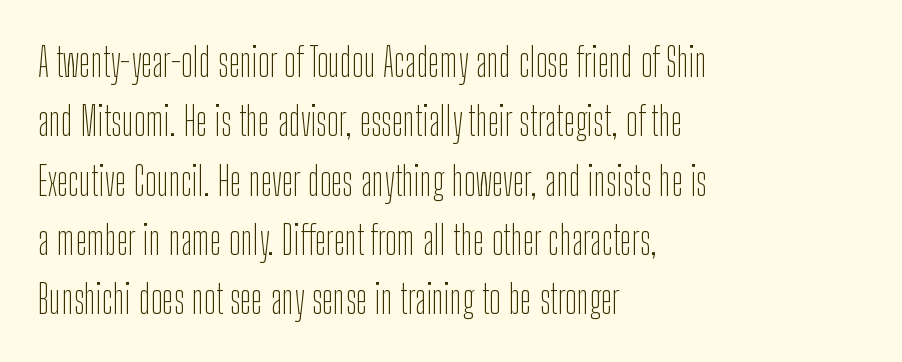
Q: Is the text bold? A: No.
Q: Is the text italic (slanted)? A: No, it is upright.
Q: Is the typeface a serif or a sans-serif typeface? A: Sans-serif.
Q: Is the text underlined? A: No.
Q: How is the paragraph aligned? A: Left-aligned.
Q: Is the spacing between letters normal or unusually wide? A: Normal.
Q: Is the spacing between lines tight, normal or loose? A: Normal.
Q: Width (condensed, normal, or wide)? A: Condensed.
Q: Stroke contrast? A: Low.
Q: x-height? A: Medium.
Q: Monospaced? A: No.
